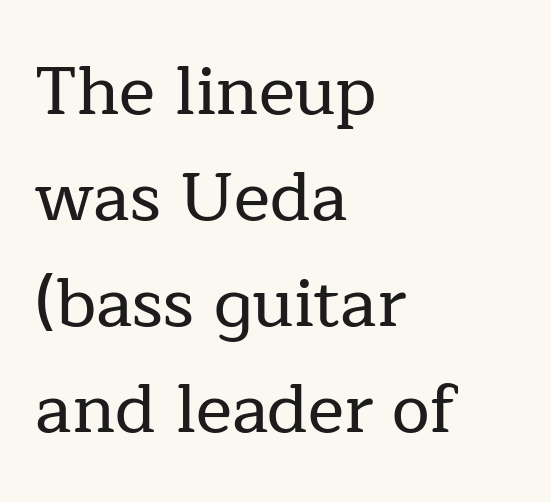
The image shows 68 px serif type, upright; set left-aligned, normal line spacing (1.56x), normal letter spacing, not underlined; low stroke contrast and a medium x-height.
